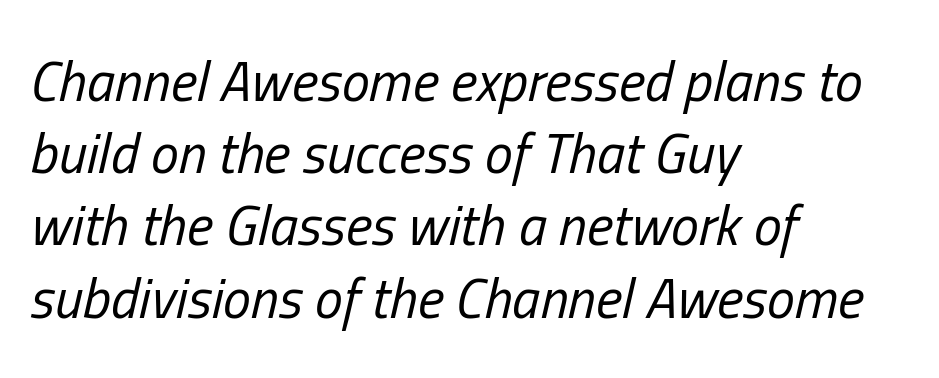
The image shows 56 px regular-weight, condensed type, italic (leaning right); set left-aligned, normal line spacing (1.29x), normal letter spacing, not underlined; low stroke contrast and a medium x-height.
